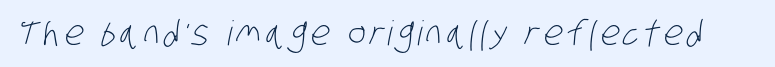
Typographically, this falls in the sans-serif category. A clean baseline with only descenders dipping below it. No heavy texture on the line: the type isn't bold. Looks like regular typesetting: each glyph gets only the width it needs.
